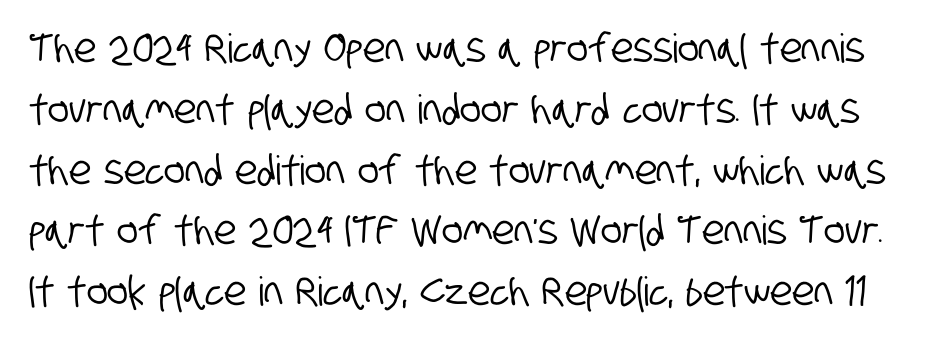
{"serif": "no", "width": "condensed", "stroke_contrast": "low", "x_height": "large", "monospaced": "no", "underline": "no", "line_spacing": "normal", "line_spacing_ratio": 1.52, "letter_spacing": "normal", "letter_spacing_em": 0.0, "glyph_px": 40}
